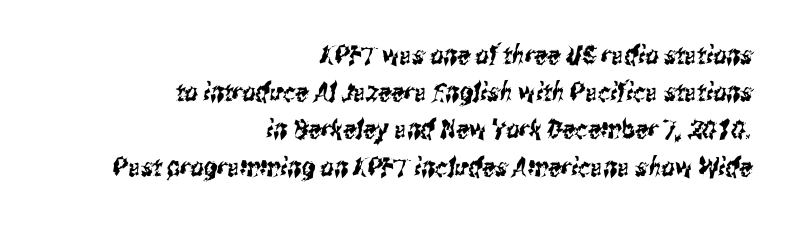
The image shows 26 px text type; set right-aligned, normal line spacing (1.43x), normal letter spacing, not underlined.
